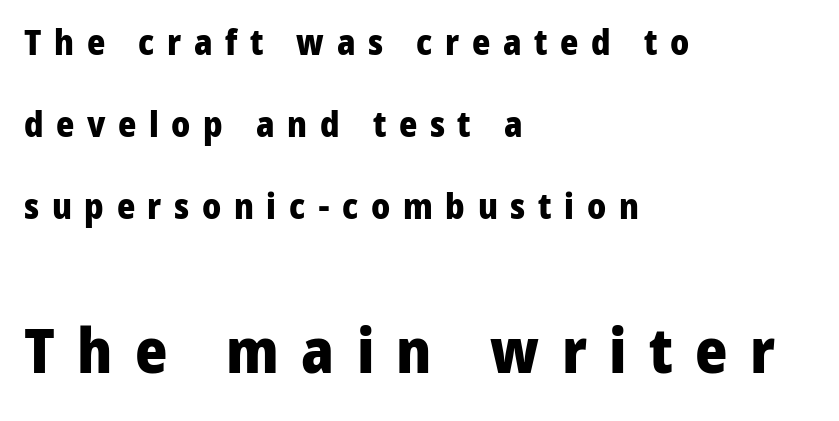
{"serif": "no", "italic": "no", "bold": "yes", "weight": "heavy", "width": "normal", "stroke_contrast": "low", "x_height": "medium", "monospaced": "no", "underline": "no", "align": "left", "line_spacing": "loose", "line_spacing_ratio": 2.34, "letter_spacing": "wide", "letter_spacing_em": 0.36, "larger_block": "second", "size_ratio": 1.77, "glyph_px": 62}
